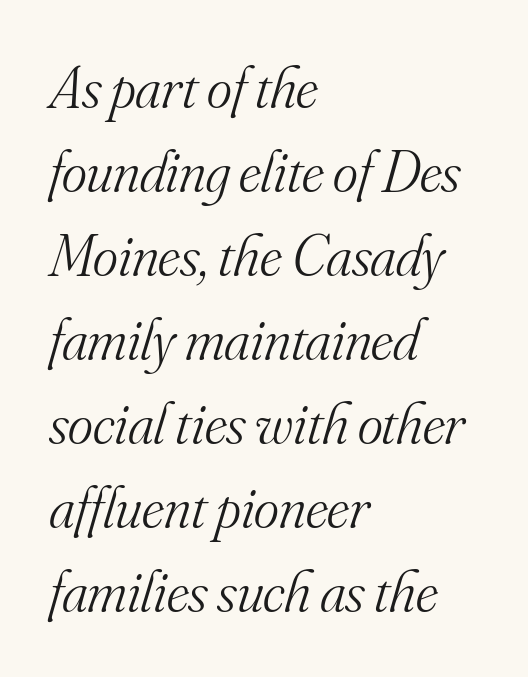
{"serif": "yes", "italic": "yes", "lean": "right", "slant_degrees": 16, "bold": "no", "weight": "light", "width": "normal", "stroke_contrast": "medium", "x_height": "small", "monospaced": "no", "underline": "no", "align": "left", "line_spacing": "normal", "line_spacing_ratio": 1.4, "letter_spacing": "normal", "letter_spacing_em": 0.0, "glyph_px": 60}
